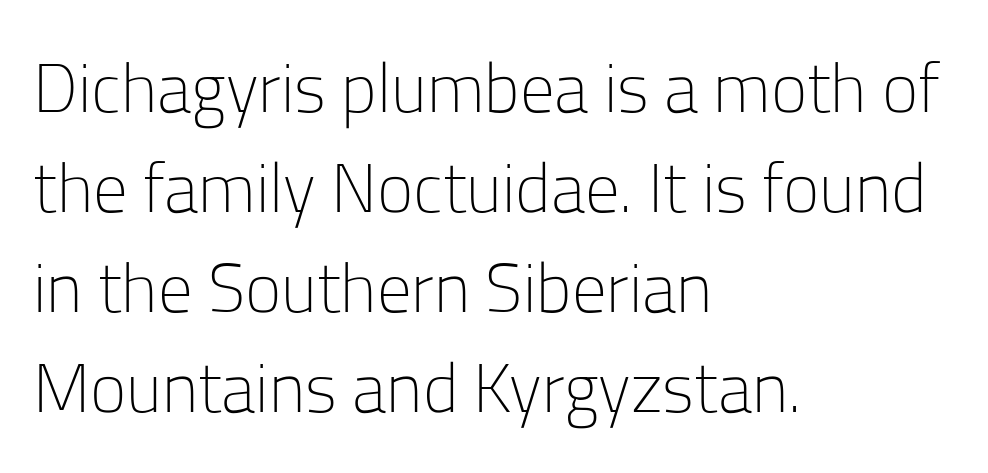
Is this a fixed-width face? No — the glyphs have proportional, varying widths. The specimen reads as upright at a glance. Rule under the text: the space is simply empty. This is sans-serif lettering, the kind often seen on screens and signage.
